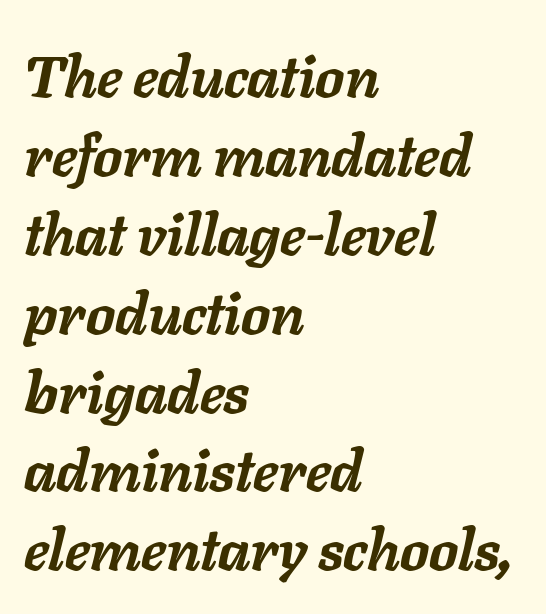
The passage is arranged the way most books set body copy — flush left. Set as a true bold cut, around the 700 mark. This sample uses an oblique cut, with every glyph tilted off the vertical. The line-height multiplier appears to be the usual default.
